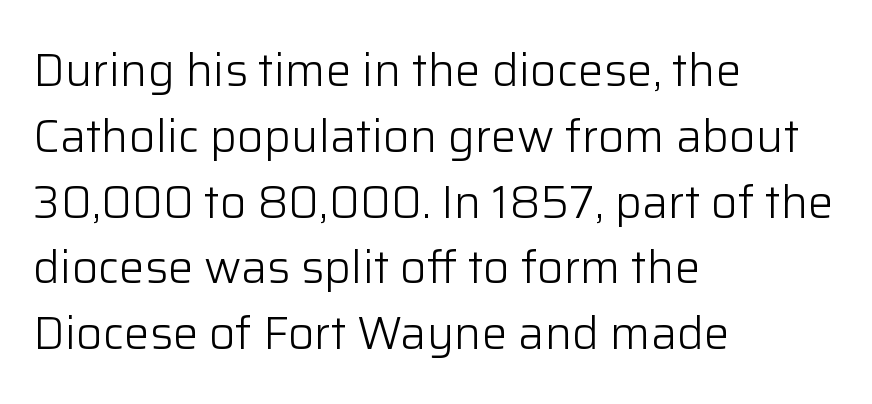
There is no visible air inserted between adjacent glyphs. Ink coverage per letter is moderate at most. If you drew a ruler down the left edge, every line would touch it. Check where the strokes stop: nothing finishes them off — pure sans. The strip under each line holds only bare page.
